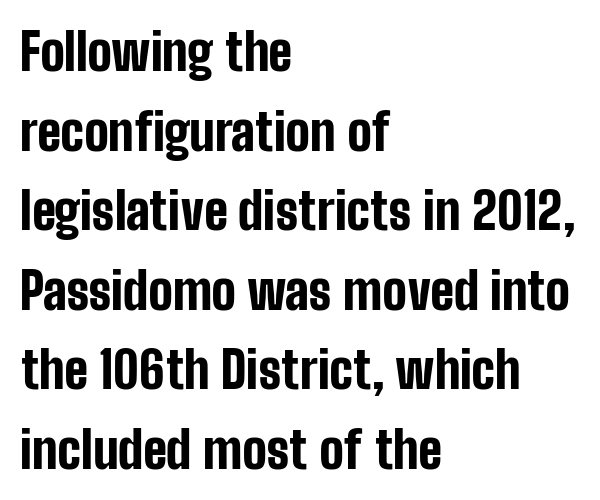
Q: Is the text bold? A: Yes.
Q: Is the text italic (slanted)? A: No, it is upright.
Q: Is the typeface a serif or a sans-serif typeface? A: Sans-serif.
Q: Is the text underlined? A: No.
Q: How is the paragraph aligned? A: Left-aligned.
Q: Is the spacing between letters normal or unusually wide? A: Normal.
Q: Is the spacing between lines tight, normal or loose? A: Normal.
Q: Width (condensed, normal, or wide)? A: Condensed.
Q: Stroke contrast? A: Low.
Q: x-height? A: Medium.
Q: Monospaced? A: No.
